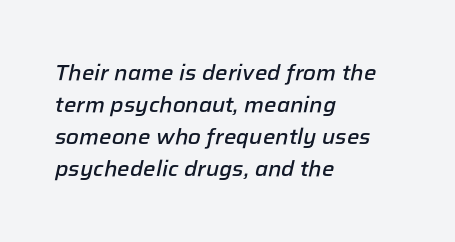
{"italic": "yes", "lean": "right", "slant_degrees": 12, "bold": "semi", "underline": "no", "align": "left", "line_spacing": "normal", "line_spacing_ratio": 1.46, "letter_spacing": "normal", "letter_spacing_em": 0.0, "glyph_px": 22}
